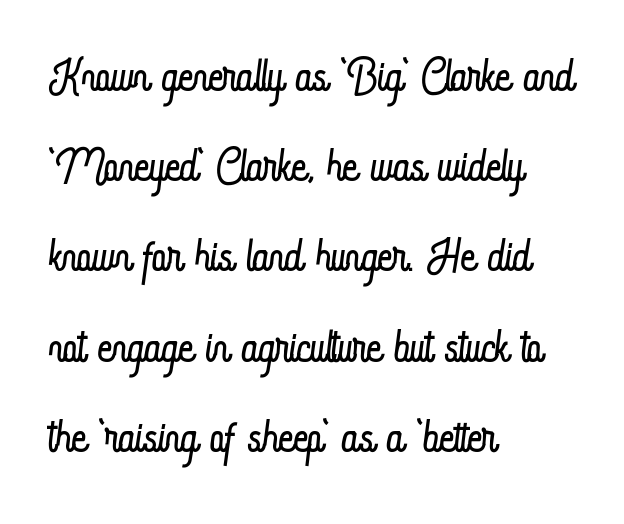
Q: Is the text bold? A: No.
Q: Is the text underlined? A: No.
Q: How is the paragraph aligned? A: Left-aligned.
Q: Is the spacing between letters normal or unusually wide? A: Normal.
Q: Is the spacing between lines tight, normal or loose? A: Normal.
Q: Width (condensed, normal, or wide)? A: Condensed.
Q: Stroke contrast? A: Low.
Q: x-height? A: Small.
Q: Monospaced? A: No.
